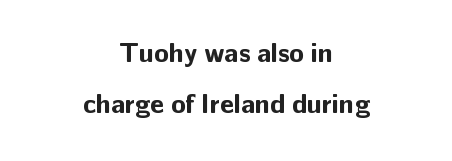
The image shows 27 px bold type, upright; set centered, line spacing 1.88x, normal letter spacing, not underlined.
